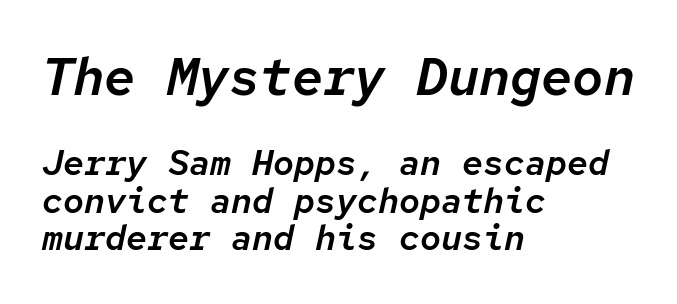
The image shows 52 px text type, italic (leaning right), monospaced; set left-aligned, tight line spacing (1.07x), normal letter spacing, not underlined; the first (top) block is 1.49x larger; low stroke contrast and a medium x-height.
